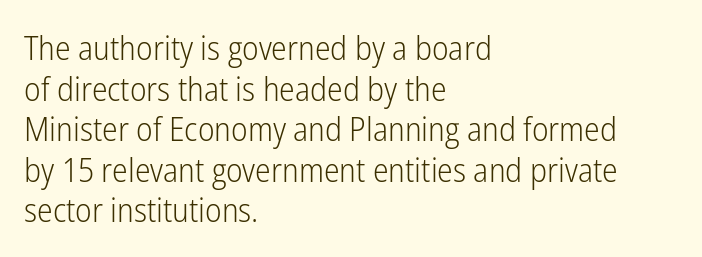
The image shows 33 px light, condensed sans-serif type, upright; set left-aligned, line spacing 1.23x, normal letter spacing, not underlined; low stroke contrast and a medium x-height.
